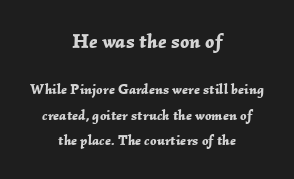
{"italic": "yes", "lean": "right", "slant_degrees": 2, "bold": "yes", "underline": "no", "align": "center", "line_spacing_ratio": 1.82, "letter_spacing": "normal", "letter_spacing_em": 0.0, "larger_block": "first", "size_ratio": 1.43, "glyph_px": 20}
